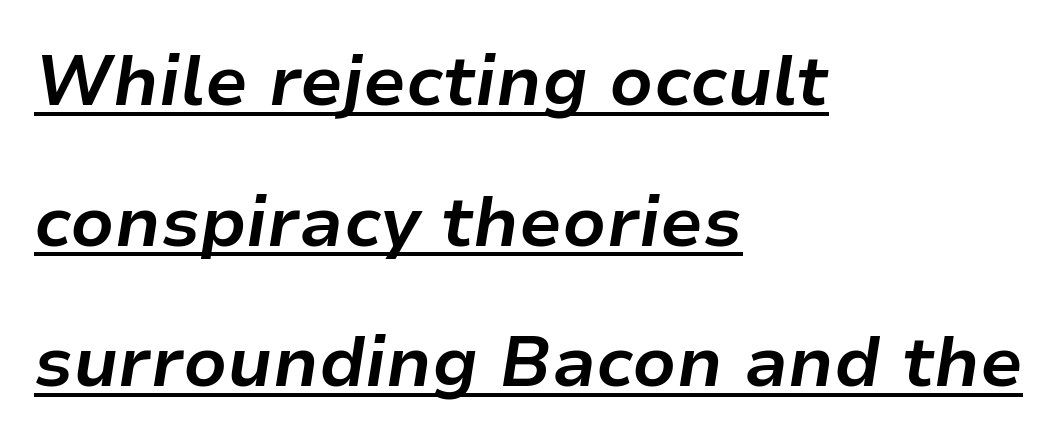
There is no visible air inserted between adjacent glyphs. Italic? Definitely — the glyphs are oblique. These words are printed bold, with thick strokes throughout. A student would call this left alignment; a typographer would say flush left, rag right. Line spacing here is loose.
